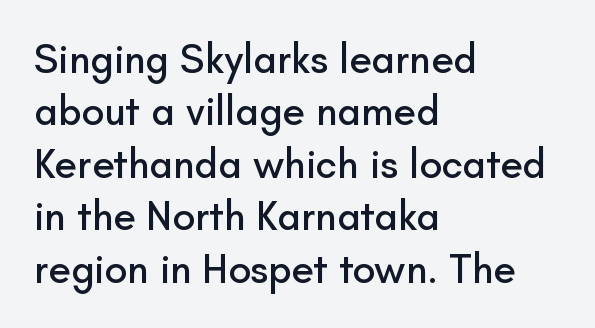
{"serif": "no", "italic": "no", "width": "normal", "stroke_contrast": "low", "x_height": "small", "monospaced": "no", "underline": "no", "align": "left", "line_spacing": "normal", "line_spacing_ratio": 1.28, "letter_spacing": "normal", "letter_spacing_em": 0.0, "glyph_px": 41}
